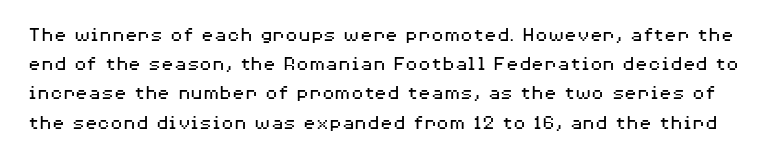
Q: Is the text bold? A: No.
Q: Is the text italic (slanted)? A: No, it is upright.
Q: Is the text underlined? A: No.
Q: Is the spacing between letters normal or unusually wide? A: Normal.
Q: Is the spacing between lines tight, normal or loose? A: Normal.
